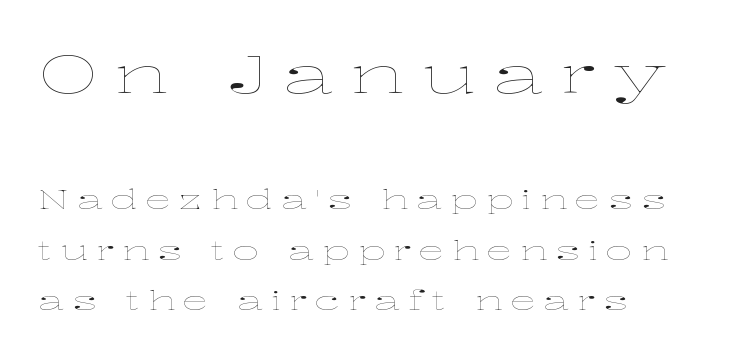
{"italic": "no", "bold": "no", "weight": "thin", "width": "wide", "stroke_contrast": "low", "x_height": "medium", "monospaced": "no", "underline": "no", "align": "left", "line_spacing": "loose", "line_spacing_ratio": 1.95, "letter_spacing": "wide", "letter_spacing_em": 0.31, "larger_block": "first", "size_ratio": 2.0, "glyph_px": 52}
